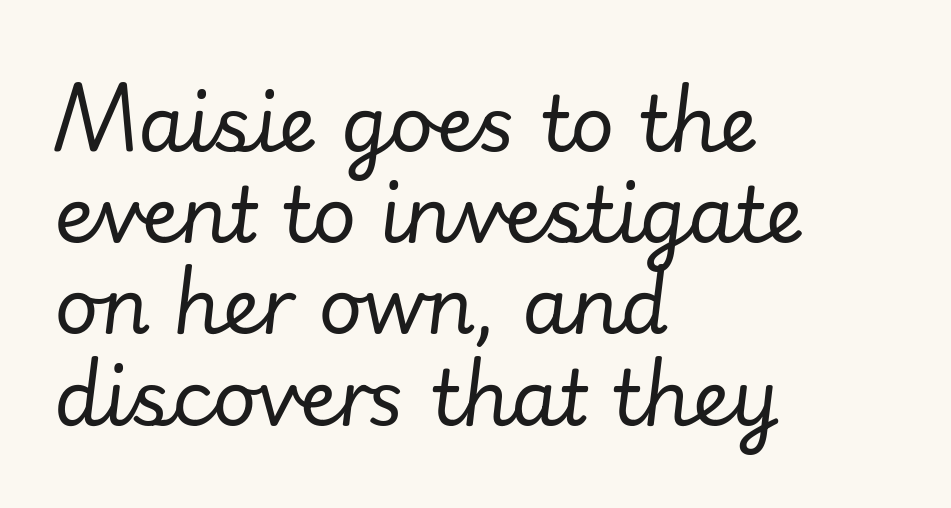
The image shows 76 px regular-weight type, italic (leaning right); set left-aligned, line spacing 1.2x, normal letter spacing, not underlined; low stroke contrast and a small x-height.
